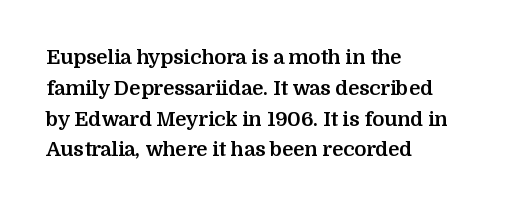
Q: Is the text bold? A: Yes.
Q: Is the text italic (slanted)? A: No, it is upright.
Q: Is the text underlined? A: No.
Q: How is the paragraph aligned? A: Left-aligned.
Q: Is the spacing between letters normal or unusually wide? A: Normal.
Q: Is the spacing between lines tight, normal or loose? A: Normal.
